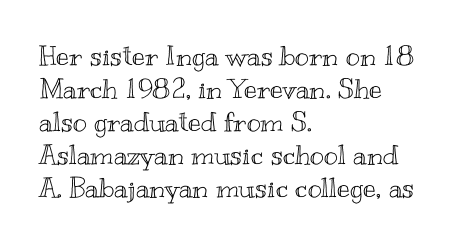
The image shows 27 px text type, upright; set left-aligned, line spacing 1.22x, normal letter spacing, not underlined.
